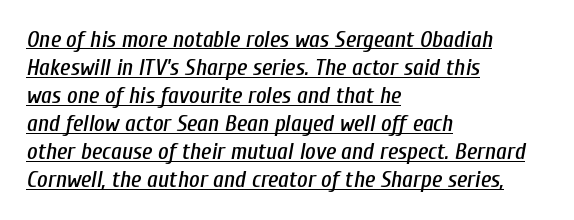
Q: Is the text italic (slanted)? A: Yes, it leans right by about 10 degrees.
Q: Is the text underlined? A: Yes.
Q: How is the paragraph aligned? A: Left-aligned.
Q: Is the spacing between letters normal or unusually wide? A: Normal.
